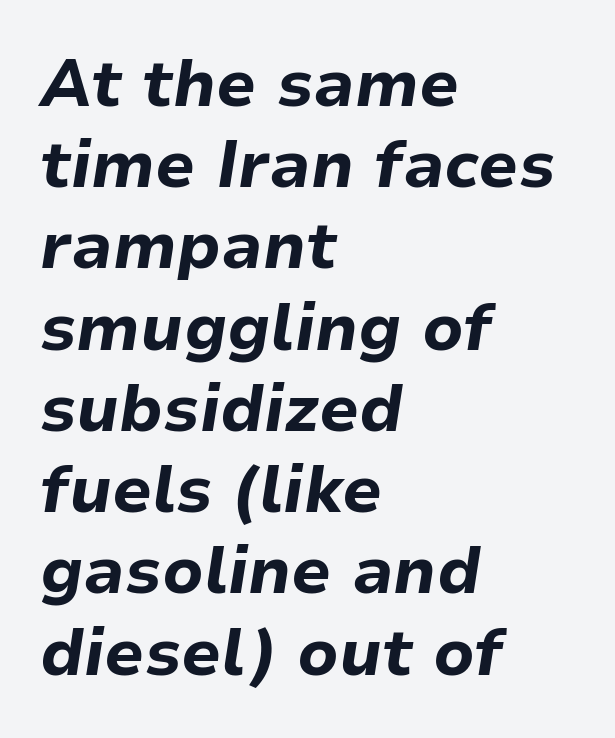
Looks like regular typesetting: each glyph gets only the width it needs. Descenders are the only things crossing below the line. In terms of posture, this sample is oblique. Heft: maximum for text — a bold.
